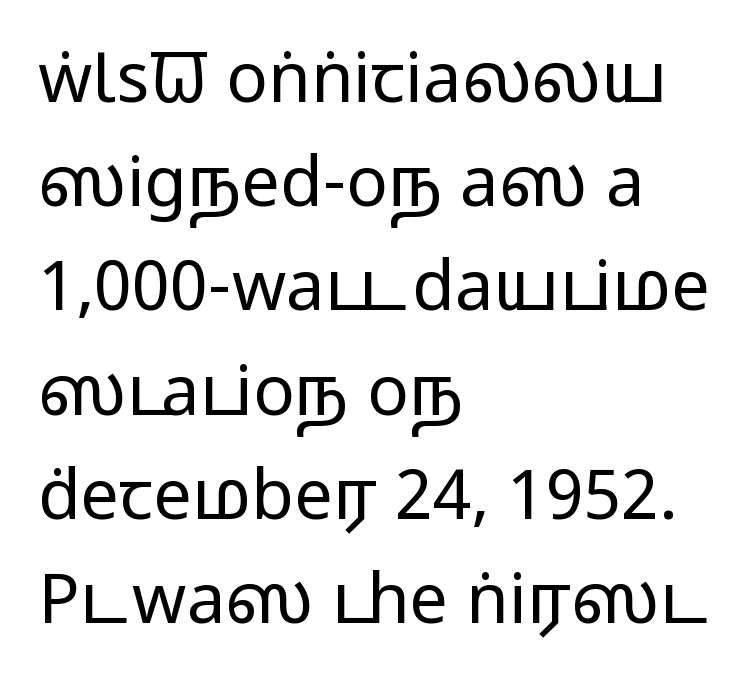
The image shows 69 px regular-weight, wide sans-serif type, upright; set left-aligned, normal line spacing (1.51x), normal letter spacing, not underlined; low stroke contrast and a medium x-height.
